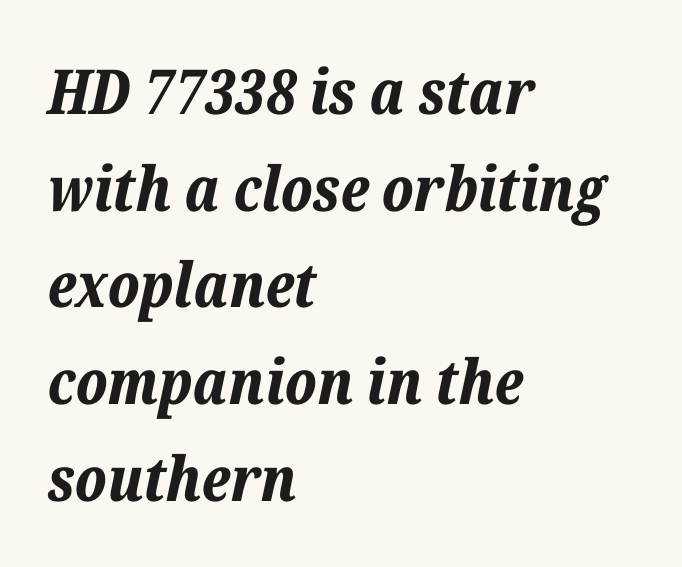
Q: Is the text bold? A: Yes.
Q: Is the text italic (slanted)? A: Yes, it leans right by about 12 degrees.
Q: Is the text underlined? A: No.
Q: How is the paragraph aligned? A: Left-aligned.
Q: Is the spacing between letters normal or unusually wide? A: Normal.
Q: Is the spacing between lines tight, normal or loose? A: Normal.
Q: Width (condensed, normal, or wide)? A: Normal.
Q: Stroke contrast? A: Low.
Q: x-height? A: Medium.
Q: Monospaced? A: No.
